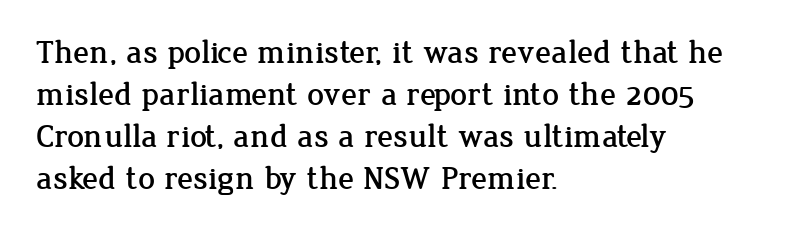
A normal amount of white space separates one row of letters from the next. Note: serifs present on the glyphs. Spacing verdict: proportional, widths tailored to each character. Compared with typical body copy, the letter spacing here is the same.
